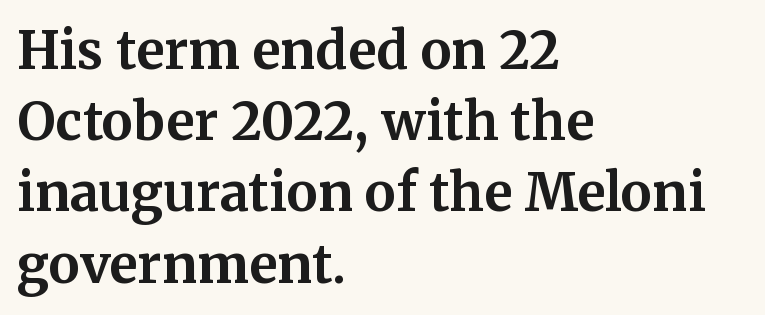
The image shows 52 px bold serif type, upright; set left-aligned, normal line spacing (1.37x), normal letter spacing, not underlined; medium stroke contrast and a medium x-height.
